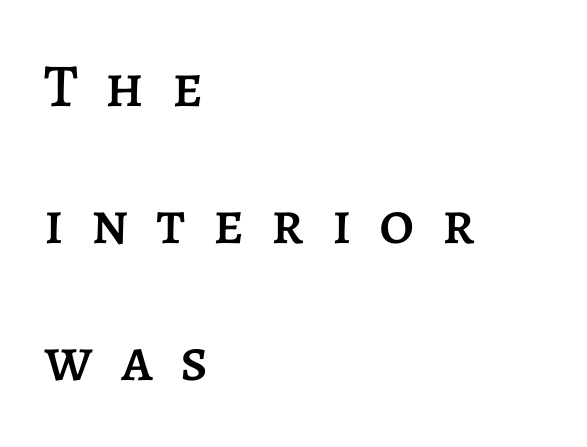
Q: Is the text italic (slanted)? A: No, it is upright.
Q: Is the text underlined? A: No.
Q: How is the paragraph aligned? A: Left-aligned.
Q: Is the spacing between letters normal or unusually wide? A: Unusually wide.
Q: Is the spacing between lines tight, normal or loose? A: Loose.
Q: Width (condensed, normal, or wide)? A: Normal.
Q: Stroke contrast? A: Low.
Q: x-height? A: Large.
Q: Monospaced? A: No.
